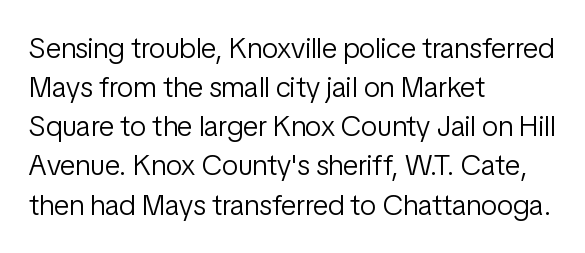
Q: Is the text bold? A: No.
Q: Is the text italic (slanted)? A: No, it is upright.
Q: Is the typeface a serif or a sans-serif typeface? A: Sans-serif.
Q: Is the text underlined? A: No.
Q: How is the paragraph aligned? A: Left-aligned.
Q: Is the spacing between letters normal or unusually wide? A: Normal.
Q: Is the spacing between lines tight, normal or loose? A: Normal.
Q: Width (condensed, normal, or wide)? A: Condensed.
Q: Stroke contrast? A: Low.
Q: x-height? A: Medium.
Q: Monospaced? A: No.
